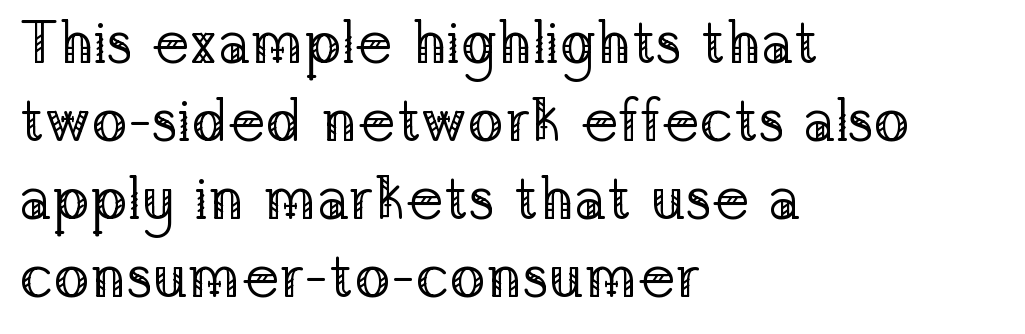
The line-height multiplier appears to be the usual default. Classification — serif. Lines of text with bare space underneath. Spacing verdict: proportional, widths tailored to each character.
